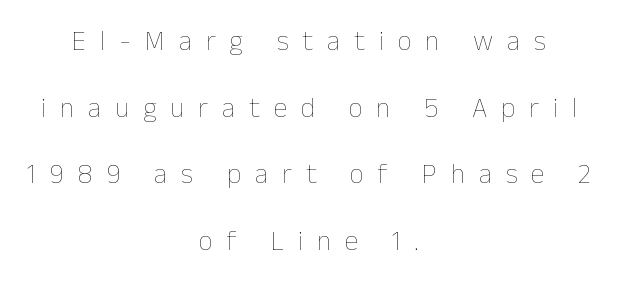
Do the letters lean? They stand straight. Weight: regular or lighter. Horizontal alignment here is central, giving a formal, balanced look. Unmarked baselines from the first word to the last.
